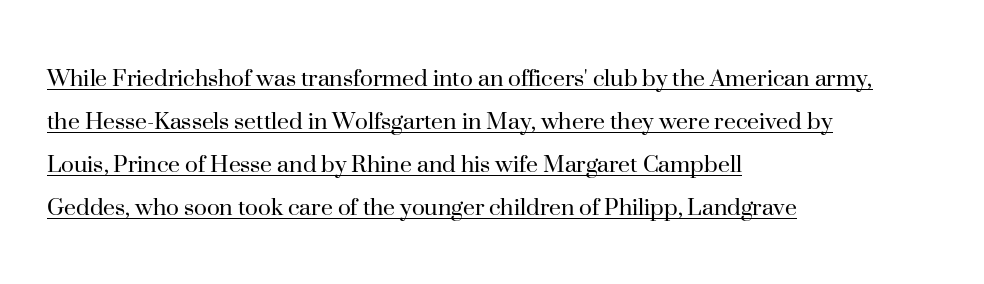
Q: Is the text bold? A: No.
Q: Is the text italic (slanted)? A: No, it is upright.
Q: Is the text underlined? A: Yes.
Q: How is the paragraph aligned? A: Left-aligned.
Q: Is the spacing between letters normal or unusually wide? A: Normal.
Q: Is the spacing between lines tight, normal or loose? A: Normal.
